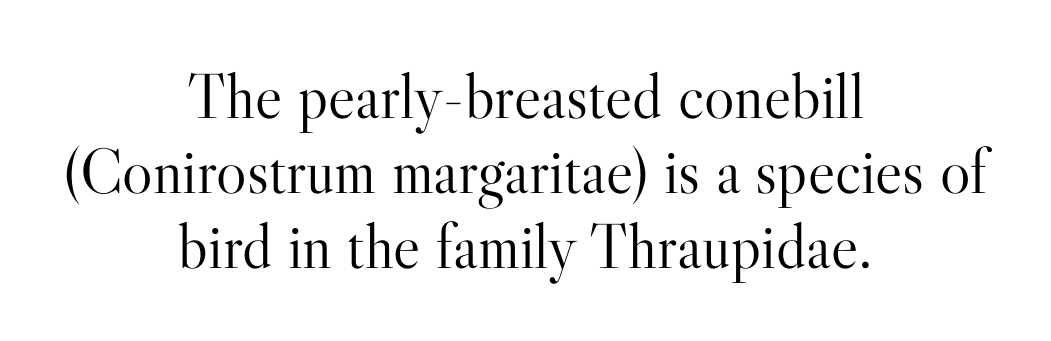
The image shows 64 px light serif type, upright; set centered, line spacing 1.17x, normal letter spacing, not underlined; high stroke contrast and a small x-height.
